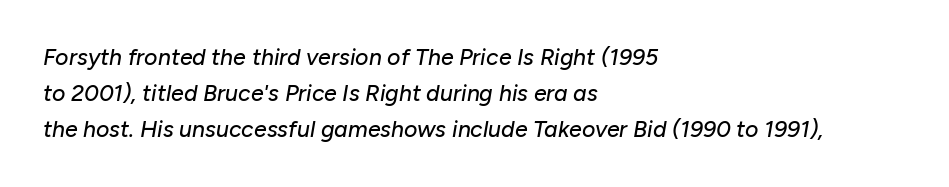
The image shows 23 px text type, italic (leaning right); set left-aligned, normal line spacing (1.57x), normal letter spacing, not underlined.
